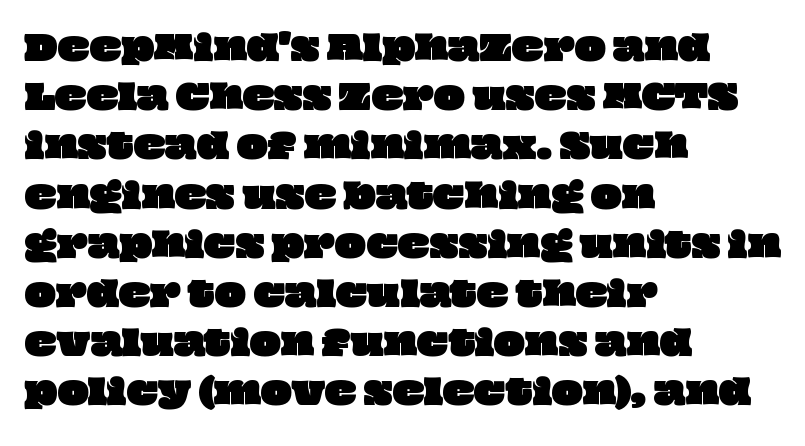
Q: Is the text underlined? A: No.
Q: How is the paragraph aligned? A: Left-aligned.
Q: Is the spacing between letters normal or unusually wide? A: Normal.
Q: Is the spacing between lines tight, normal or loose? A: Normal.
Q: Width (condensed, normal, or wide)? A: Wide.
Q: Stroke contrast? A: Low.
Q: x-height? A: Large.
Q: Monospaced? A: No.
